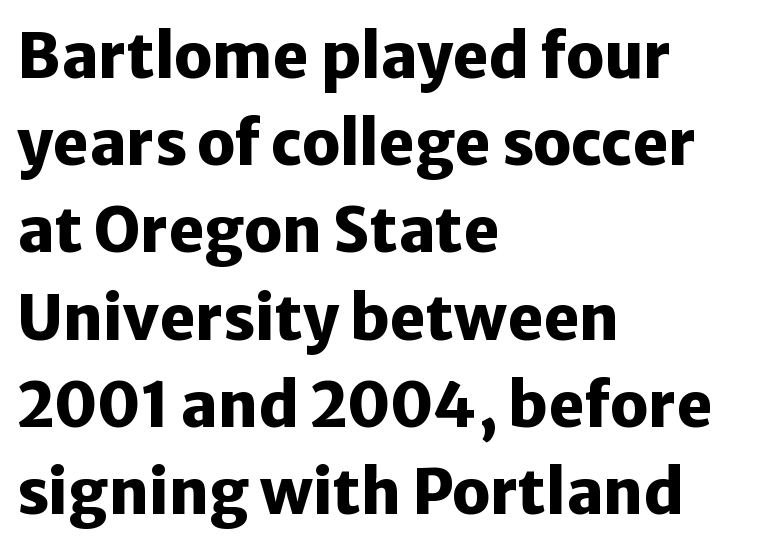
The baseline area is clear. The rendering shows plain stroke endings on the letterforms — a sans-serif design. The compositor pushed each line to the left boundary. This block has exactly the height ordinary leading produces. This sample has the flowing, uneven cadence of proportional lettering.
